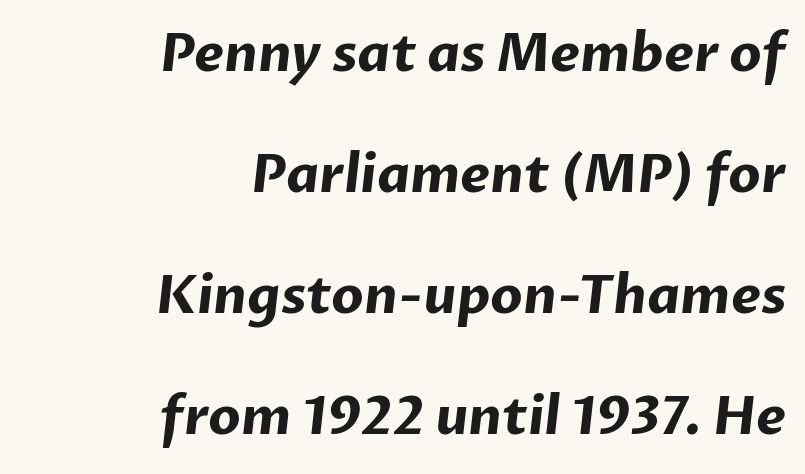
{"serif": "no", "bold": "yes", "weight": "bold", "width": "normal", "stroke_contrast": "low", "x_height": "medium", "monospaced": "no", "underline": "no", "align": "right", "line_spacing": "loose", "line_spacing_ratio": 2.33, "letter_spacing": "normal", "letter_spacing_em": 0.0, "glyph_px": 52}
